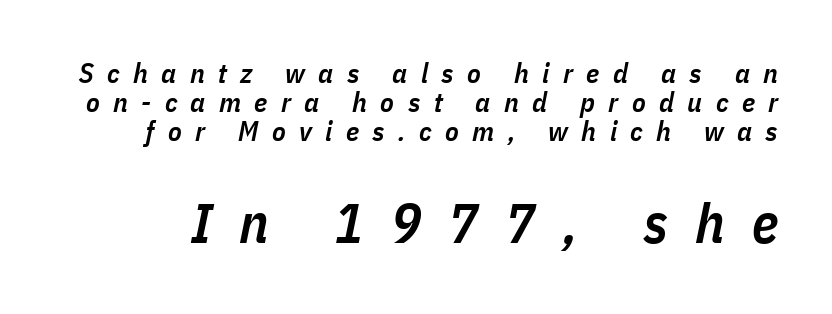
Glyph-to-glyph distance is far greater than everyday printed text. Honestly, the rows look squashed on top of each other. Glance below the letters and you will spot only blank space. Think of a printed novel: that variable character pitch is what you see here.
